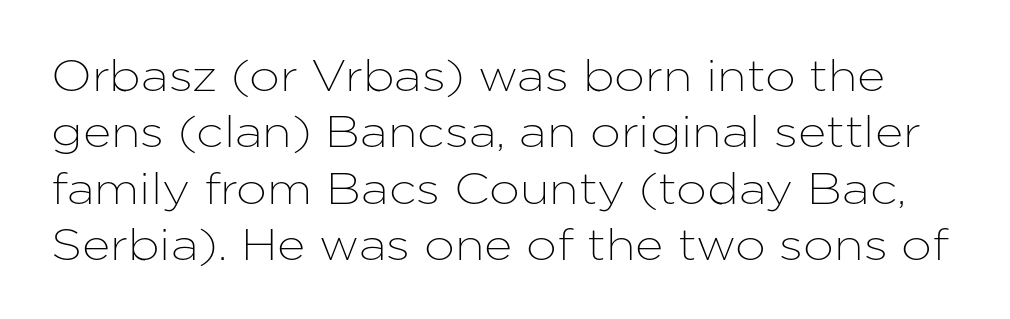
Q: Is the text italic (slanted)? A: No, it is upright.
Q: Is the typeface a serif or a sans-serif typeface? A: Sans-serif.
Q: Is the text underlined? A: No.
Q: Is the spacing between letters normal or unusually wide? A: Normal.
Q: Is the spacing between lines tight, normal or loose? A: Normal.
Q: Width (condensed, normal, or wide)? A: Normal.
Q: Stroke contrast? A: Low.
Q: x-height? A: Medium.
Q: Monospaced? A: No.
